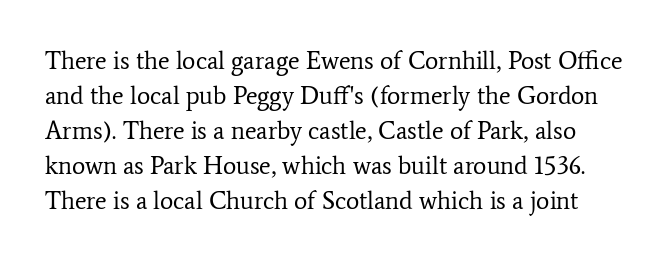
Q: Is the text bold? A: No.
Q: Is the text italic (slanted)? A: No, it is upright.
Q: Is the text underlined? A: No.
Q: Is the spacing between letters normal or unusually wide? A: Normal.
Q: Is the spacing between lines tight, normal or loose? A: Normal.
